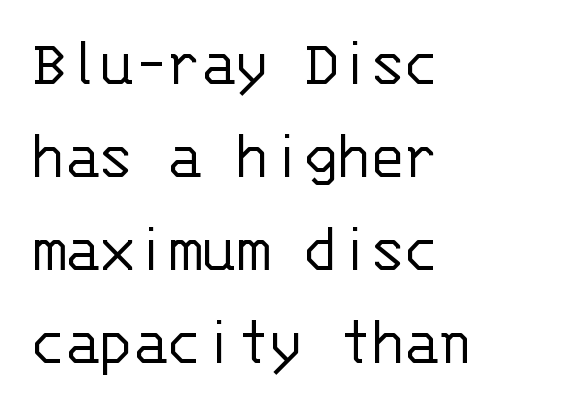
{"serif": "no", "italic": "no", "bold": "no", "weight": "light", "width": "normal", "stroke_contrast": "low", "x_height": "large", "monospaced": "yes", "underline": "no", "align": "left", "line_spacing": "normal", "line_spacing_ratio": 1.35, "letter_spacing": "normal", "letter_spacing_em": 0.0, "glyph_px": 69}
